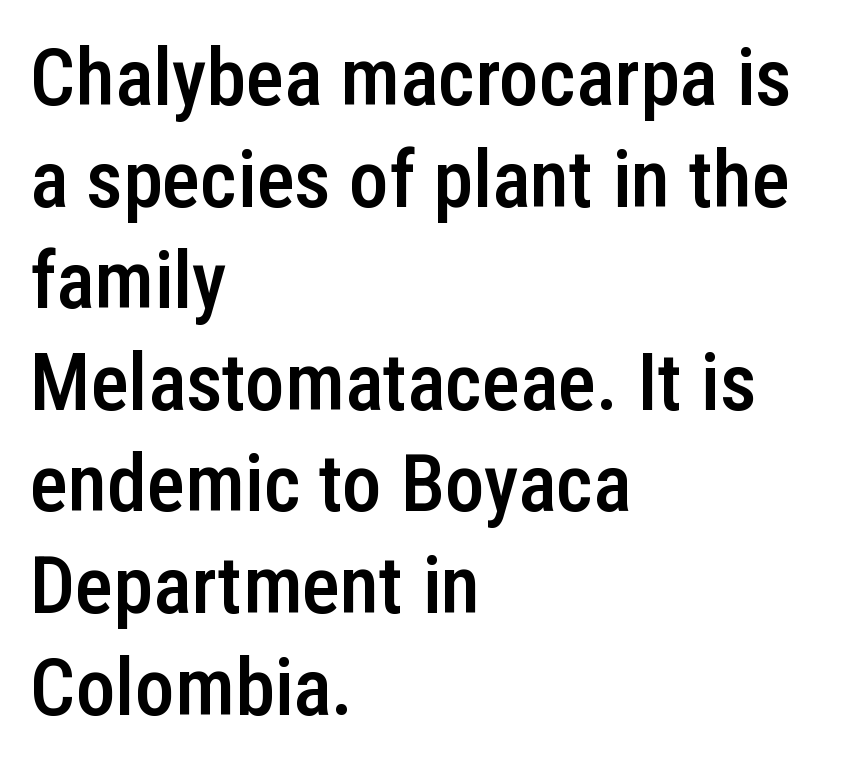
Q: Is the text bold? A: Semi-bold.
Q: Is the text italic (slanted)? A: No, it is upright.
Q: Is the typeface a serif or a sans-serif typeface? A: Sans-serif.
Q: Is the text underlined? A: No.
Q: How is the paragraph aligned? A: Left-aligned.
Q: Is the spacing between letters normal or unusually wide? A: Normal.
Q: Is the spacing between lines tight, normal or loose? A: Normal.
Q: Width (condensed, normal, or wide)? A: Condensed.
Q: Stroke contrast? A: Low.
Q: x-height? A: Medium.
Q: Monospaced? A: No.
